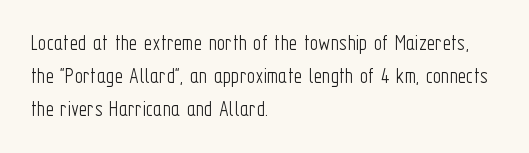
{"italic": "no", "bold": "no", "underline": "no", "align": "left", "line_spacing": "normal", "line_spacing_ratio": 1.44, "letter_spacing": "normal", "letter_spacing_em": 0.0, "glyph_px": 23}
